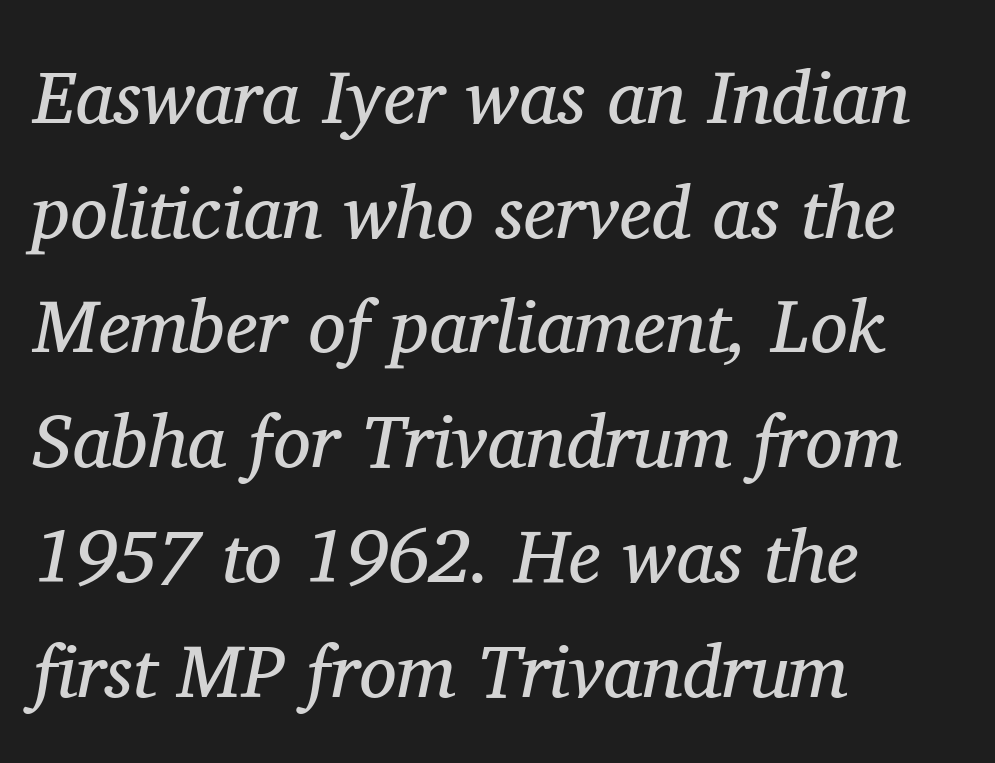
Slant detected: the letters are inclined. Lines of text with bare space underneath. Stems and bowls with no extra thickness — not bold. This sample has the flowing, uneven cadence of proportional lettering.
